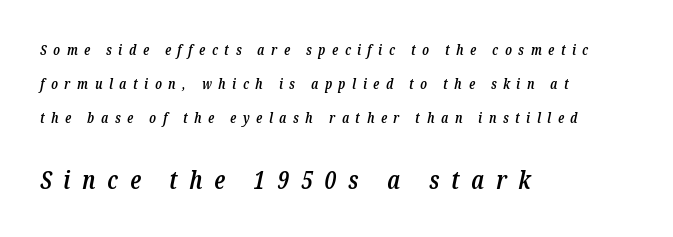
{"italic": "yes", "lean": "right", "slant_degrees": 12, "bold": "semi", "underline": "no", "align": "left", "line_spacing": "loose", "line_spacing_ratio": 2.42, "letter_spacing": "wide", "letter_spacing_em": 0.47, "larger_block": "second", "size_ratio": 1.79, "glyph_px": 25}
